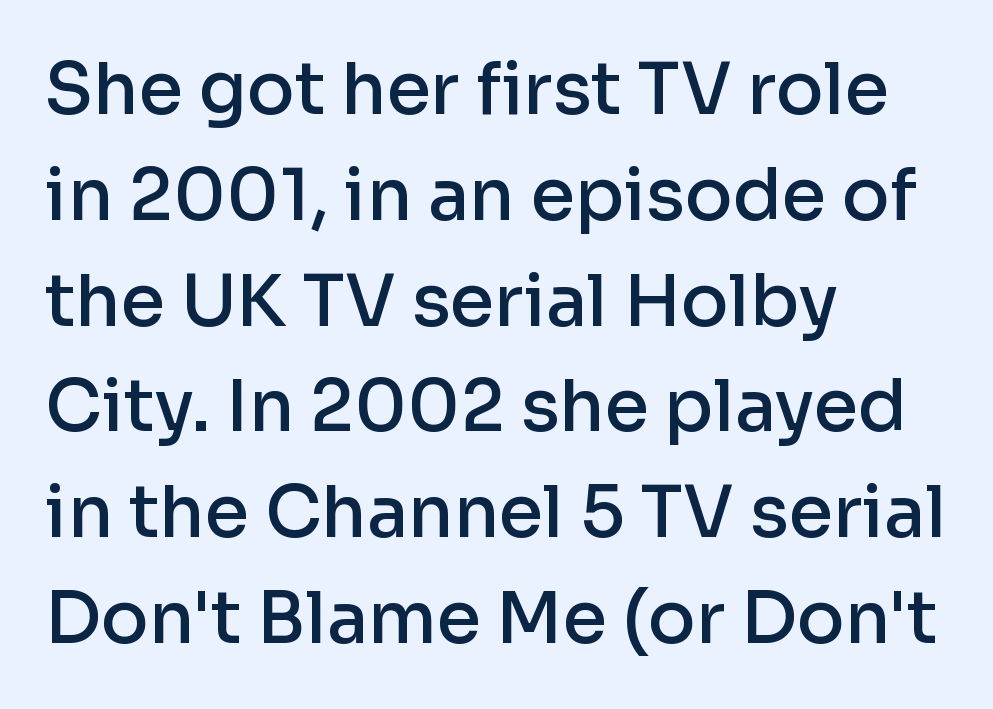
Q: Is the text bold? A: Semi-bold.
Q: Is the text italic (slanted)? A: No, it is upright.
Q: Is the typeface a serif or a sans-serif typeface? A: Sans-serif.
Q: Is the text underlined? A: No.
Q: How is the paragraph aligned? A: Left-aligned.
Q: Is the spacing between letters normal or unusually wide? A: Normal.
Q: Is the spacing between lines tight, normal or loose? A: Normal.
Q: Width (condensed, normal, or wide)? A: Normal.
Q: Stroke contrast? A: Low.
Q: x-height? A: Medium.
Q: Monospaced? A: No.
